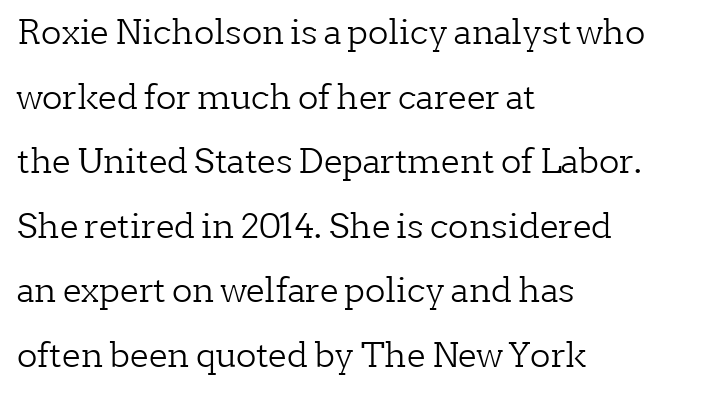
Q: Is the text bold? A: No.
Q: Is the text italic (slanted)? A: No, it is upright.
Q: Is the typeface a serif or a sans-serif typeface? A: Serif.
Q: Is the text underlined? A: No.
Q: How is the paragraph aligned? A: Left-aligned.
Q: Is the spacing between letters normal or unusually wide? A: Normal.
Q: Is the spacing between lines tight, normal or loose? A: Loose.
Q: Width (condensed, normal, or wide)? A: Normal.
Q: Stroke contrast? A: Low.
Q: x-height? A: Medium.
Q: Monospaced? A: No.
